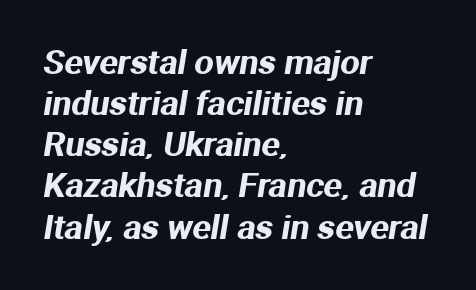
{"serif": "no", "width": "normal", "stroke_contrast": "medium", "x_height": "medium", "monospaced": "no", "underline": "no", "align": "left", "line_spacing_ratio": 1.21, "letter_spacing": "normal", "letter_spacing_em": 0.0, "glyph_px": 34}
